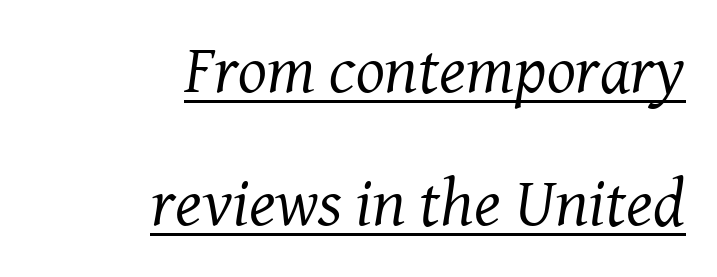
{"serif": "yes", "italic": "yes", "lean": "right", "slant_degrees": 8, "bold": "no", "weight": "regular", "width": "normal", "stroke_contrast": "medium", "x_height": "medium", "monospaced": "no", "underline": "yes", "align": "right", "line_spacing": "loose", "line_spacing_ratio": 1.95, "letter_spacing": "normal", "letter_spacing_em": 0.0, "glyph_px": 68}
